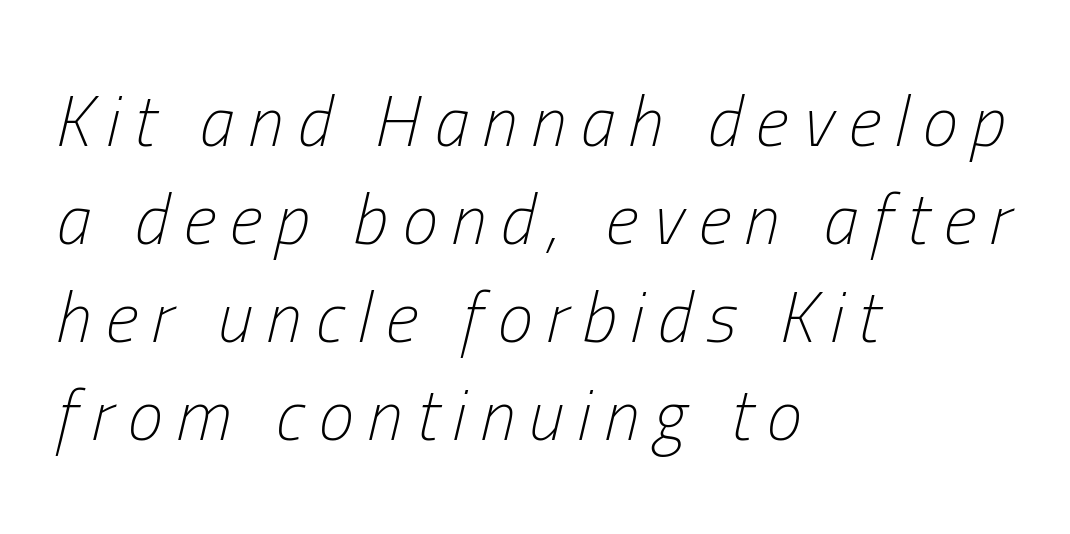
Compared with a centered layout, this one pins lines to the left instead. Each row of text sits above clean, open space. Students, observe: this is what conventionally led text looks like. This sample uses an oblique cut, with every glyph tilted off the vertical. Stroke mass is kept to a normal reading level or below. Character widths vary here, with narrow letters taking less room than wide ones.
